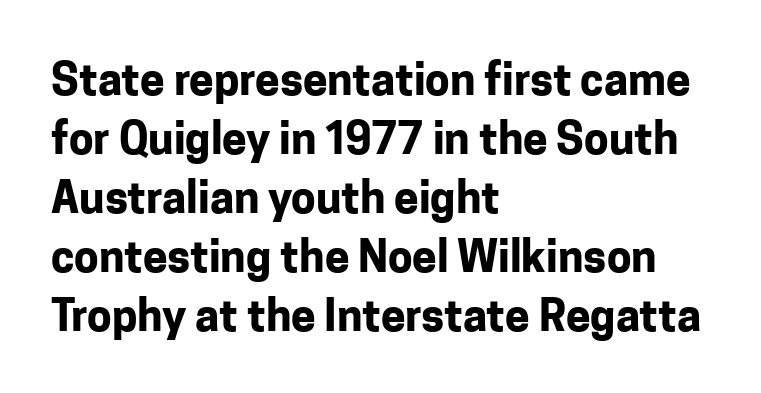
Q: Is the text bold? A: Yes.
Q: Is the text italic (slanted)? A: No, it is upright.
Q: Is the typeface a serif or a sans-serif typeface? A: Sans-serif.
Q: Is the text underlined? A: No.
Q: How is the paragraph aligned? A: Left-aligned.
Q: Is the spacing between letters normal or unusually wide? A: Normal.
Q: Is the spacing between lines tight, normal or loose? A: Normal.
Q: Width (condensed, normal, or wide)? A: Normal.
Q: Stroke contrast? A: Low.
Q: x-height? A: Medium.
Q: Monospaced? A: No.
